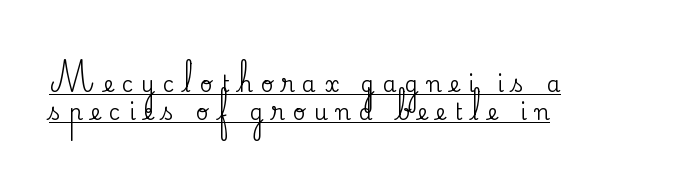
Q: Is the text italic (slanted)? A: No, it is upright.
Q: Is the text underlined? A: Yes.
Q: How is the paragraph aligned? A: Left-aligned.
Q: Is the spacing between letters normal or unusually wide? A: Unusually wide.
Q: Is the spacing between lines tight, normal or loose? A: Normal.
